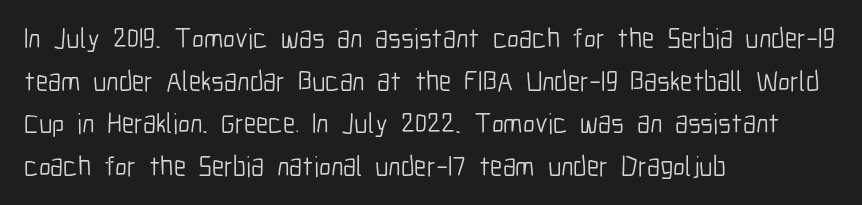
{"serif": "no", "italic": "no", "bold": "no", "weight": "light", "width": "condensed", "stroke_contrast": "low", "x_height": "medium", "monospaced": "no", "underline": "no", "align": "left", "line_spacing": "normal", "line_spacing_ratio": 1.52, "letter_spacing": "normal", "letter_spacing_em": 0.0, "glyph_px": 28}
